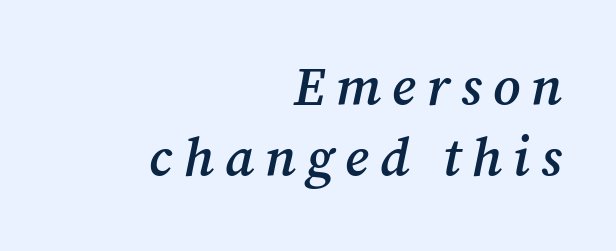
The image shows 54 px semibold serif type, italic (leaning right); set right-aligned, normal line spacing (1.32x), unusually wide letter spacing (+0.2 em), not underlined; medium stroke contrast and a medium x-height.
